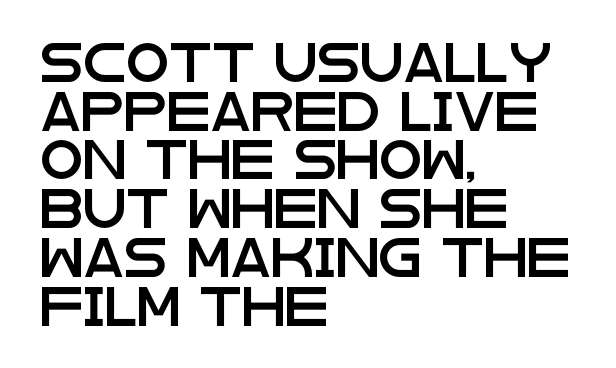
The image shows 39 px wide sans-serif type, upright; set left-aligned, normal line spacing (1.25x), normal letter spacing, not underlined; low stroke contrast and a large x-height.
